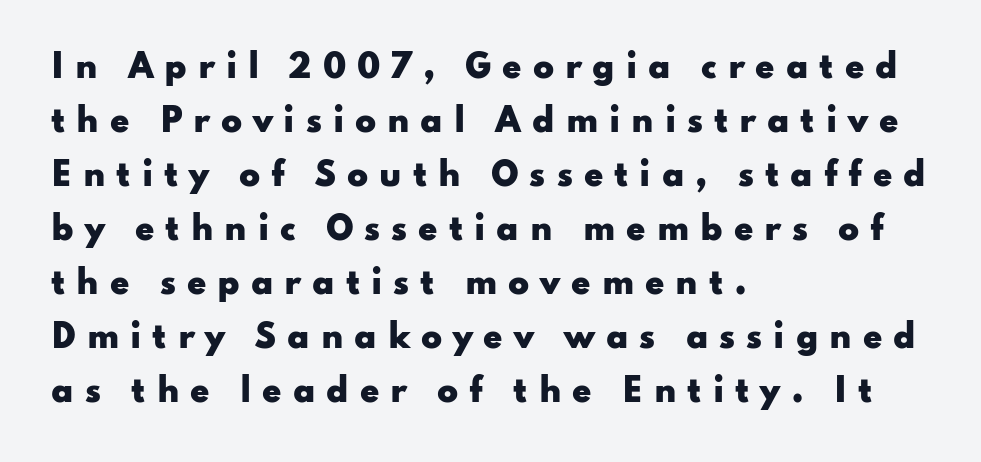
Q: Is the text bold? A: Yes.
Q: Is the text italic (slanted)? A: No, it is upright.
Q: Is the typeface a serif or a sans-serif typeface? A: Sans-serif.
Q: Is the text underlined? A: No.
Q: How is the paragraph aligned? A: Left-aligned.
Q: Is the spacing between letters normal or unusually wide? A: Unusually wide.
Q: Width (condensed, normal, or wide)? A: Wide.
Q: Stroke contrast? A: Low.
Q: x-height? A: Small.
Q: Monospaced? A: No.
